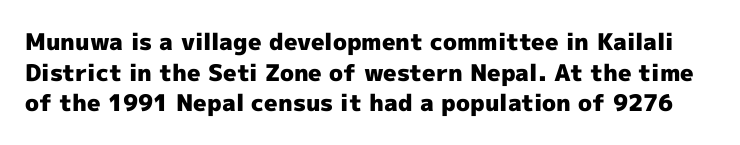
A full-strength bold gives these letters their thick strokes. Regarding leading, the lines here are spaced in the standard way. Students, note that the glyphs here touch the page at normal intervals. Descenders are the only things crossing below the line. Nope, not italic — everything's standing straight.
